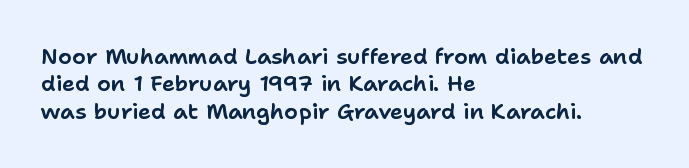
The image shows 22 px text type, upright; set left-aligned, line spacing 1.24x, normal letter spacing, not underlined.
